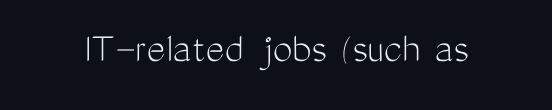
Q: Is the text bold? A: No.
Q: Is the text italic (slanted)? A: No, it is upright.
Q: Is the typeface a serif or a sans-serif typeface? A: Sans-serif.
Q: Is the text underlined? A: No.
Q: Is the spacing between letters normal or unusually wide? A: Normal.
Q: Width (condensed, normal, or wide)? A: Condensed.
Q: Stroke contrast? A: Medium.
Q: x-height? A: Medium.
Q: Monospaced? A: No.
